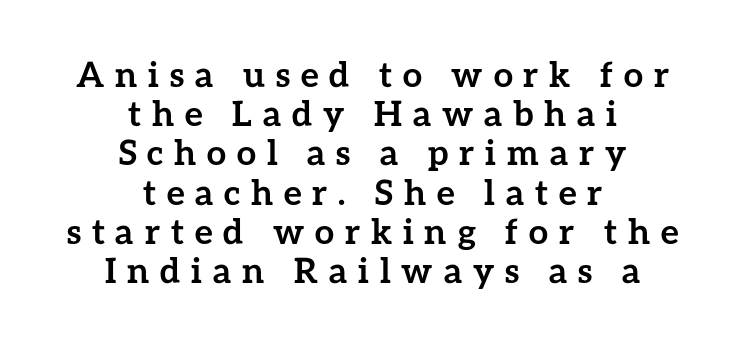
The image shows 35 px semibold type, upright; set centered, tight line spacing (1.12x), unusually wide letter spacing (+0.31 em), not underlined; low stroke contrast and a medium x-height.
